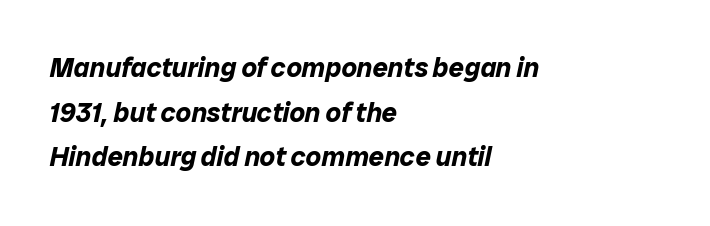
Q: Is the text bold? A: Yes.
Q: Is the text italic (slanted)? A: Yes, it leans right by about 12 degrees.
Q: Is the text underlined? A: No.
Q: How is the paragraph aligned? A: Left-aligned.
Q: Is the spacing between letters normal or unusually wide? A: Normal.
Q: Is the spacing between lines tight, normal or loose? A: Normal.
